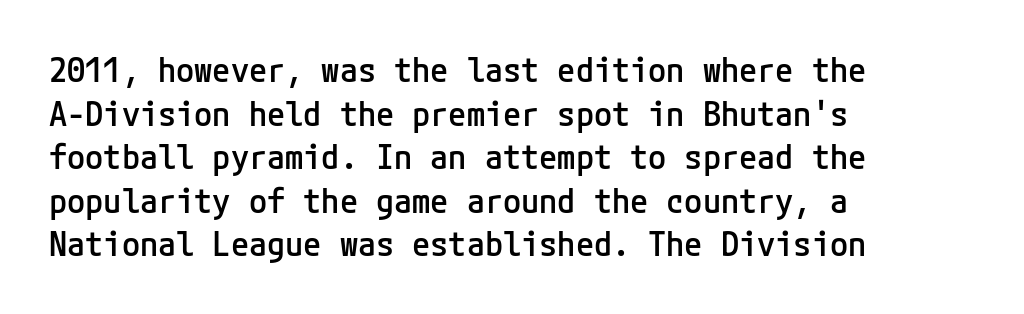
Strokes here are thickened, but only to semibold level. You could call the tracking neutral — neither tight nor loose. Grotesque or geometric, the face here clearly has no serifs. Short and long lines alike share a common starting point at left. Vertical spacing — default.
